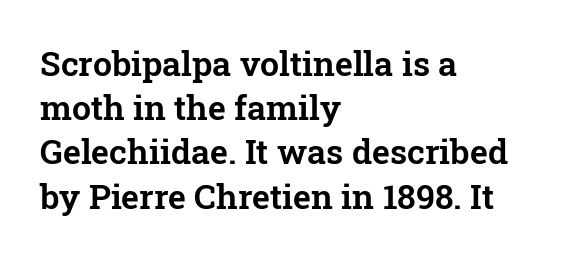
This sample has the flowing, uneven cadence of proportional lettering. Lines of text with bare space underneath. Ordinary non-slanted type is in use. The characters display serif detailing at their extremities. You could call the tracking neutral — neither tight nor loose. This block has exactly the height ordinary leading produces.
